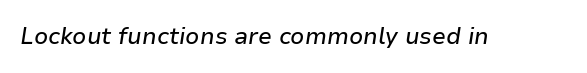
Q: Is the text italic (slanted)? A: Yes, it leans right by about 9 degrees.
Q: Is the text underlined? A: No.
Q: Is the spacing between letters normal or unusually wide? A: Normal.
